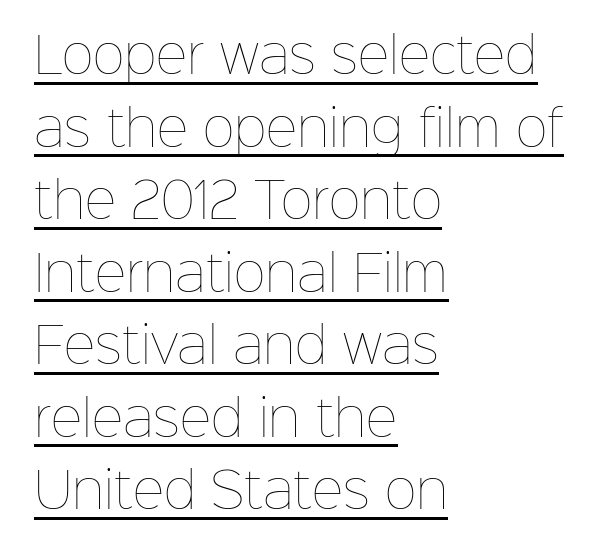
Think standard paragraph weight, or any step lighter than that. Proportional: the letters do not fall into vertical columns. Every character sits straight up, as roman type does. The setting favours the left margin, as ordinary paragraphs usually do.
